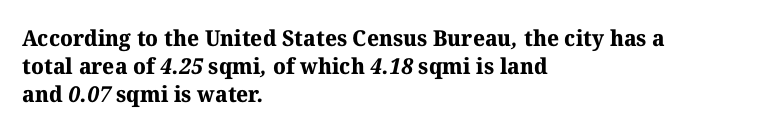
Q: Is the text bold? A: Yes.
Q: Is the text underlined? A: No.
Q: How is the paragraph aligned? A: Left-aligned.
Q: Is the spacing between letters normal or unusually wide? A: Normal.
Q: Is the spacing between lines tight, normal or loose? A: Normal.
